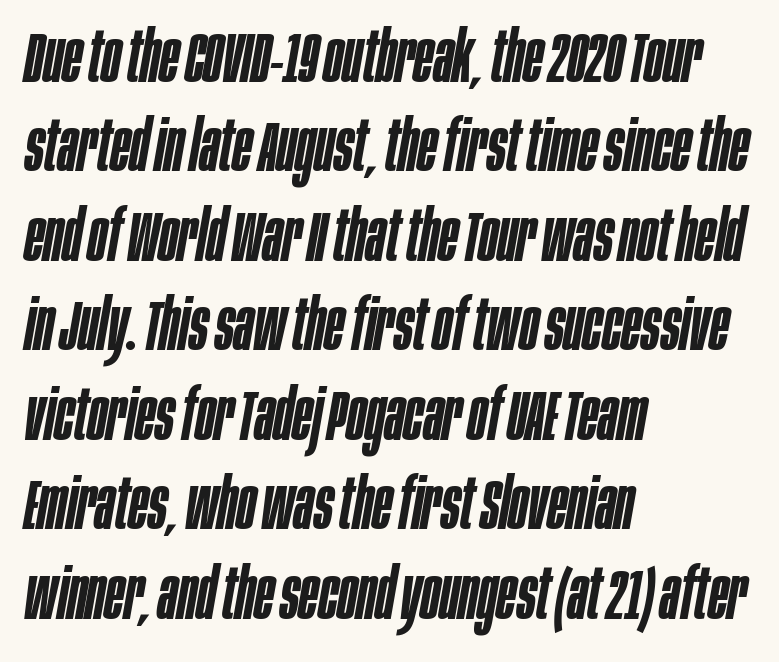
The image shows 71 px semibold, condensed type, italic (leaning right); set left-aligned, normal line spacing (1.26x), normal letter spacing, not underlined; low stroke contrast and a large x-height.
